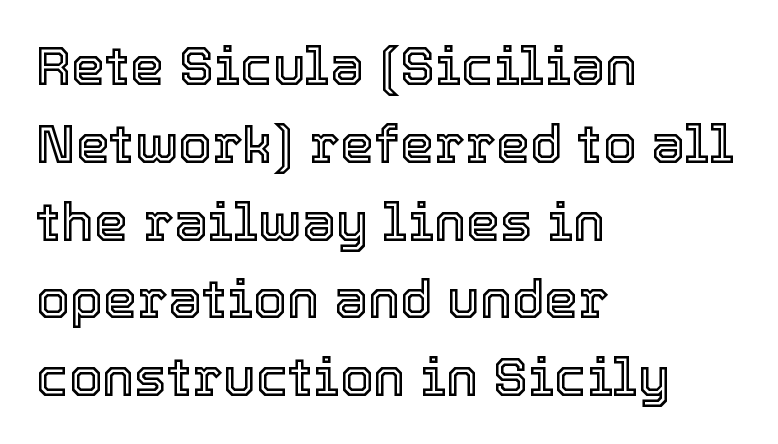
Reading down the column, the eye jumps a familiar distance to each next line. Notice how the stems are strictly vertical — no italics here. Is this a fixed-width face? No — the glyphs have proportional, varying widths. Each line starts at the same left margin while the right side varies. Nobody touched the tracking dial on this one.
